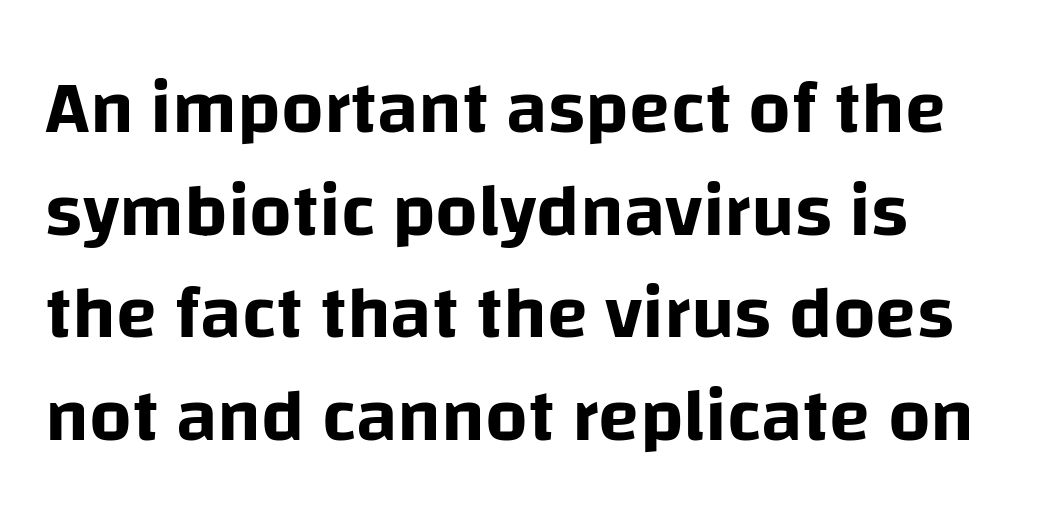
{"serif": "no", "italic": "no", "width": "normal", "stroke_contrast": "low", "x_height": "large", "monospaced": "no", "underline": "no", "align": "left", "line_spacing": "normal", "line_spacing_ratio": 1.37, "letter_spacing": "normal", "letter_spacing_em": 0.0, "glyph_px": 75}
